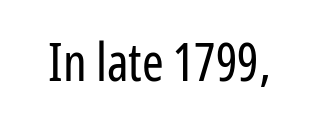
{"serif": "no", "italic": "no", "bold": "no", "weight": "regular", "width": "condensed", "stroke_contrast": "low", "x_height": "medium", "monospaced": "no", "underline": "no", "letter_spacing": "normal", "letter_spacing_em": 0.0, "glyph_px": 52}
